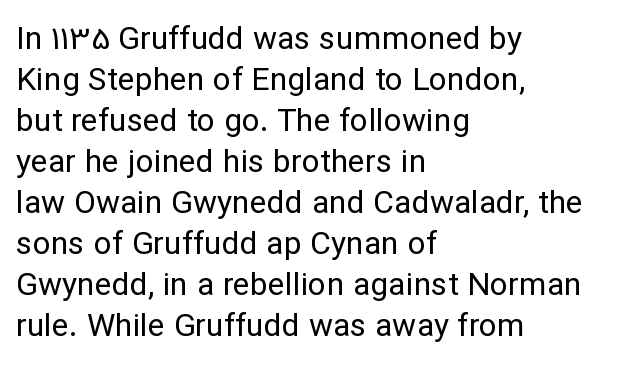
Q: Is the text bold? A: No.
Q: Is the text italic (slanted)? A: No, it is upright.
Q: Is the typeface a serif or a sans-serif typeface? A: Sans-serif.
Q: Is the text underlined? A: No.
Q: How is the paragraph aligned? A: Left-aligned.
Q: Is the spacing between letters normal or unusually wide? A: Normal.
Q: Is the spacing between lines tight, normal or loose? A: Normal.
Q: Width (condensed, normal, or wide)? A: Normal.
Q: Stroke contrast? A: Low.
Q: x-height? A: Medium.
Q: Monospaced? A: No.
